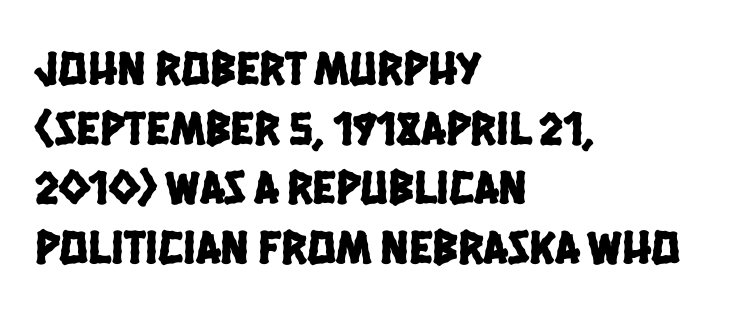
The image shows 48 px condensed sans-serif type; set left-aligned, line spacing 1.24x, normal letter spacing, not underlined; low stroke contrast and a large x-height.
